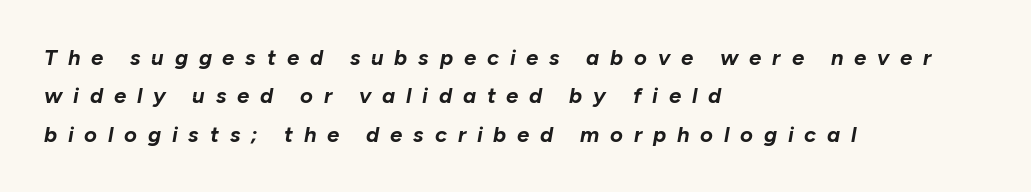
{"italic": "yes", "lean": "right", "slant_degrees": 10, "bold": "yes", "underline": "no", "align": "left", "line_spacing_ratio": 1.75, "letter_spacing": "wide", "letter_spacing_em": 0.49, "glyph_px": 22}
